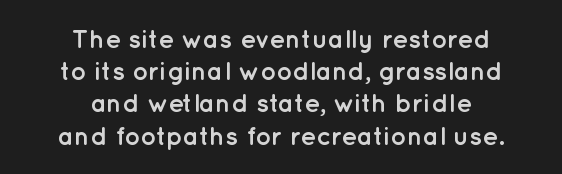
The image shows 26 px bold type, upright; set centered, line spacing 1.24x, normal letter spacing, not underlined.
